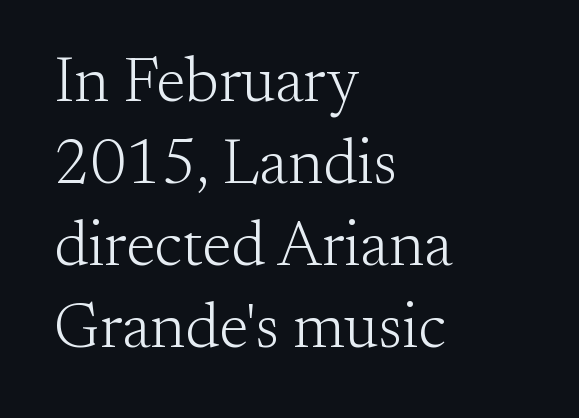
{"serif": "yes", "italic": "no", "bold": "no", "weight": "light", "width": "normal", "stroke_contrast": "medium", "x_height": "small", "monospaced": "no", "underline": "no", "align": "left", "line_spacing": "normal", "line_spacing_ratio": 1.3, "letter_spacing": "normal", "letter_spacing_em": 0.0, "glyph_px": 63}
